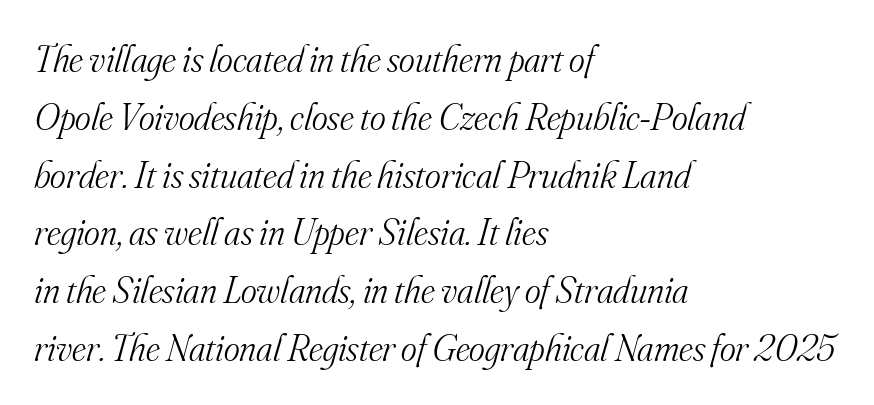
The image shows 38 px light serif type, italic (leaning right); set left-aligned, normal line spacing (1.52x), normal letter spacing, not underlined; medium stroke contrast and a small x-height.
